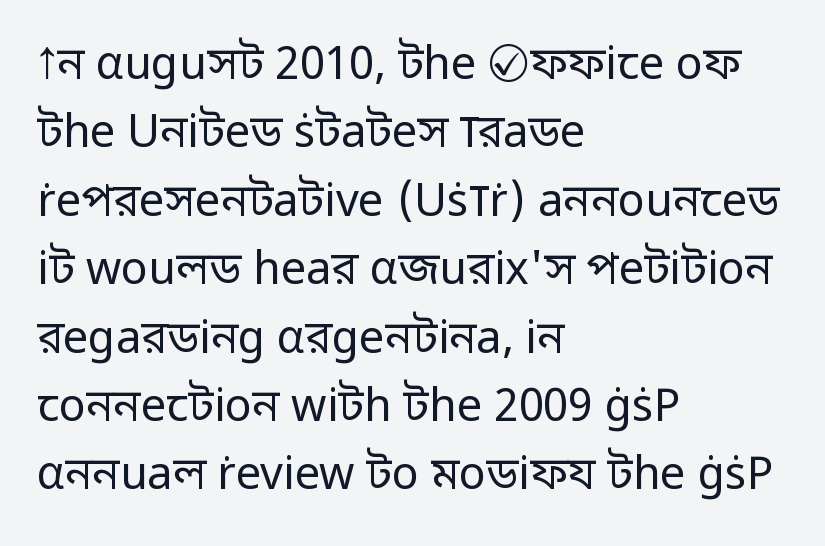
A typesetter would call this proportional, since set widths differ per character. Honestly, there is no underline to notice here at all. Note: no serifs on the glyphs. This rendering uses left alignment, leaving the right contour irregular. The letters stand upright; this is a roman face.
